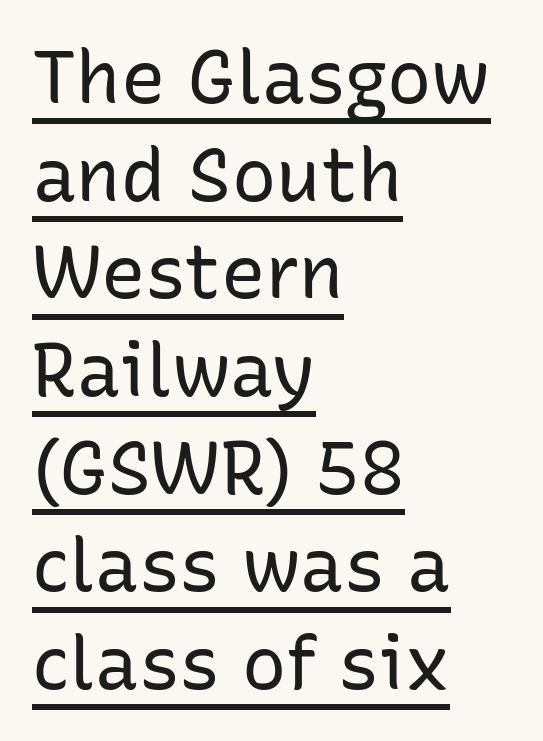
Q: Is the text bold? A: No.
Q: Is the text italic (slanted)? A: No, it is upright.
Q: Is the typeface a serif or a sans-serif typeface? A: Sans-serif.
Q: Is the text underlined? A: Yes.
Q: How is the paragraph aligned? A: Left-aligned.
Q: Is the spacing between letters normal or unusually wide? A: Normal.
Q: Is the spacing between lines tight, normal or loose? A: Normal.
Q: Width (condensed, normal, or wide)? A: Normal.
Q: Stroke contrast? A: Low.
Q: x-height? A: Medium.
Q: Monospaced? A: No.
